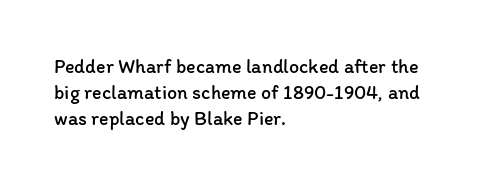
The image shows 20 px text type, upright; set left-aligned, normal line spacing (1.29x), normal letter spacing, not underlined.
